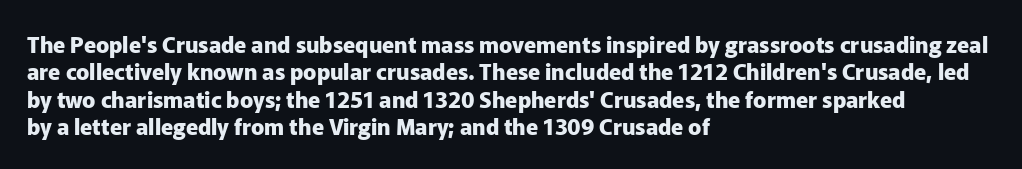
Q: Is the text bold? A: Yes.
Q: Is the text italic (slanted)? A: No, it is upright.
Q: Is the text underlined? A: No.
Q: How is the paragraph aligned? A: Left-aligned.
Q: Is the spacing between letters normal or unusually wide? A: Normal.
